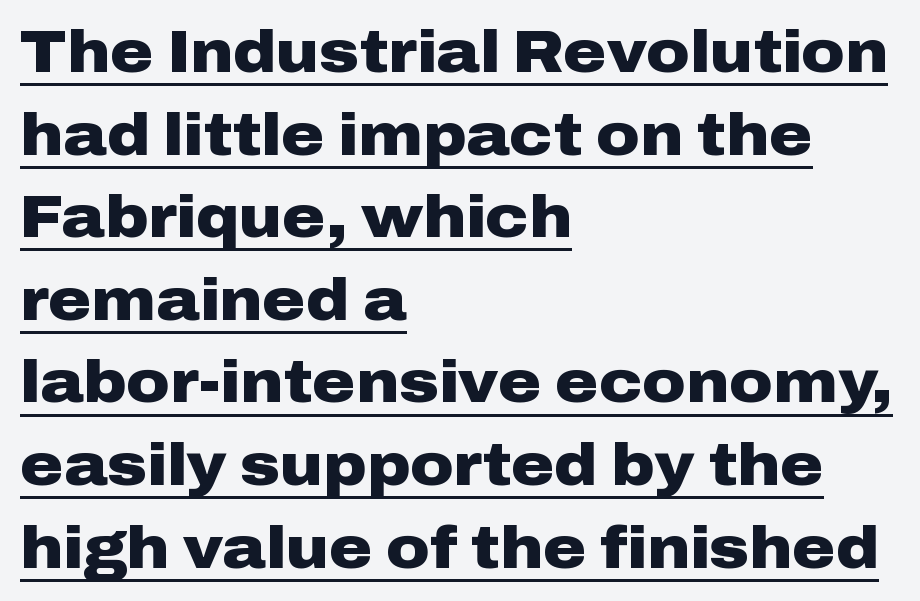
The image shows 59 px heavy, wide sans-serif type, upright; set left-aligned, normal line spacing (1.4x), normal letter spacing, underlined; low stroke contrast and a medium x-height.
